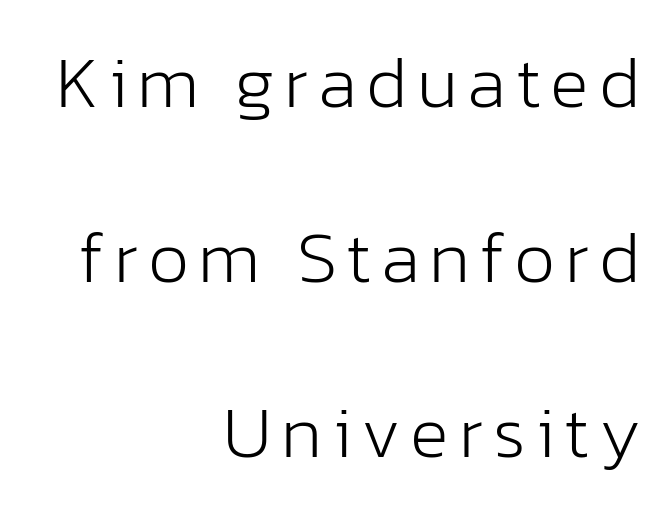
The passage shown is not underscored anywhere. The typeface has the unassuming heft of standard copy or less. Which margin do the lines hug? The right one — the left edge is uneven. Leading is clearly above the norm, producing a sparse column. If you drew a line through each stem, it would be perfectly vertical.
